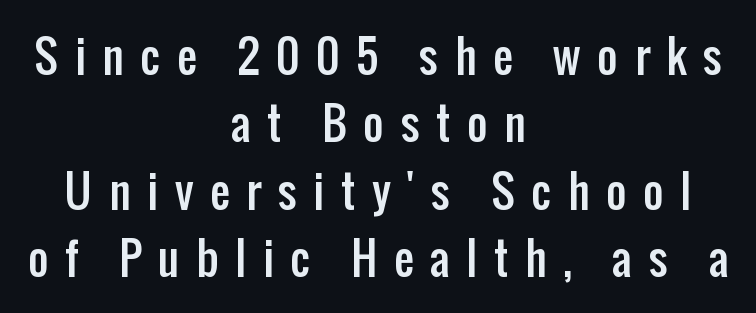
The image shows 44 px condensed sans-serif type, upright; set centered, normal line spacing (1.53x), unusually wide letter spacing (+0.38 em), not underlined; low stroke contrast and a medium x-height.
